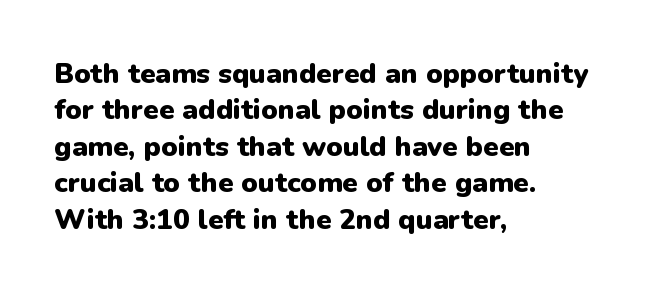
The image shows 28 px heavy sans-serif type, upright; set left-aligned, normal line spacing (1.3x), normal letter spacing, not underlined; low stroke contrast and a medium x-height.
